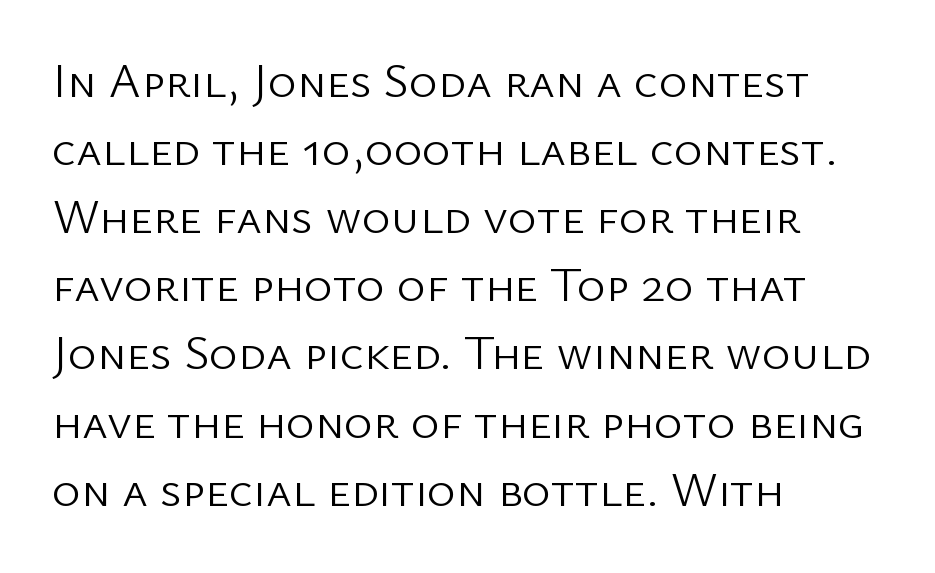
{"serif": "no", "italic": "no", "bold": "no", "weight": "light", "width": "normal", "stroke_contrast": "low", "x_height": "medium", "monospaced": "no", "underline": "no", "align": "left", "line_spacing": "normal", "line_spacing_ratio": 1.39, "letter_spacing": "normal", "letter_spacing_em": 0.0, "glyph_px": 49}
